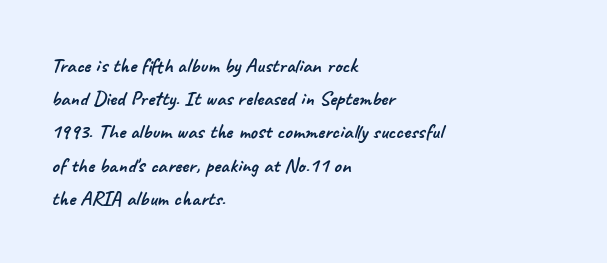
Decoration check: the copy has no underline. These lines are set flush left with a ragged right edge. A typesetter would call this leading conventional body-copy spacing. Caption: standard tracking, unaltered.
